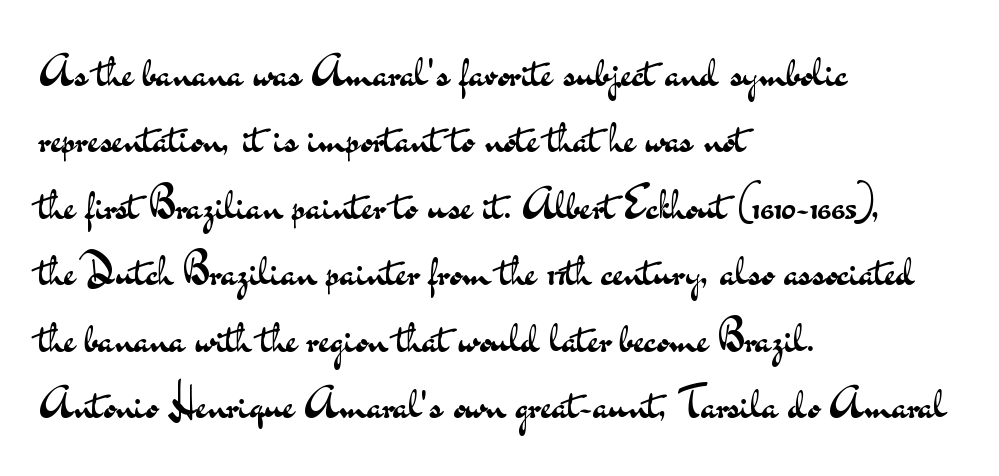
{"serif": "no", "bold": "no", "weight": "regular", "width": "wide", "stroke_contrast": "medium", "x_height": "small", "monospaced": "no", "underline": "no", "align": "left", "line_spacing": "normal", "line_spacing_ratio": 1.51, "letter_spacing": "normal", "letter_spacing_em": 0.0, "glyph_px": 44}
